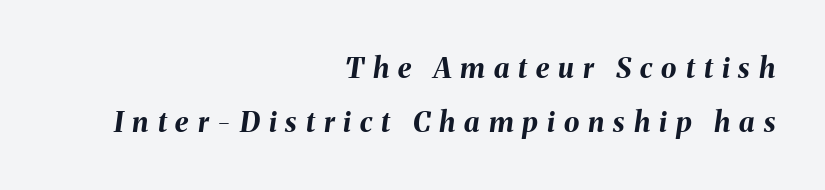
Q: Is the text bold? A: Yes.
Q: Is the text italic (slanted)? A: Yes, it leans right by about 8 degrees.
Q: Is the text underlined? A: No.
Q: How is the paragraph aligned? A: Right-aligned.
Q: Is the spacing between letters normal or unusually wide? A: Unusually wide.
Q: Is the spacing between lines tight, normal or loose? A: Loose.
Q: Width (condensed, normal, or wide)? A: Normal.
Q: Stroke contrast? A: Medium.
Q: x-height? A: Medium.
Q: Monospaced? A: No.
